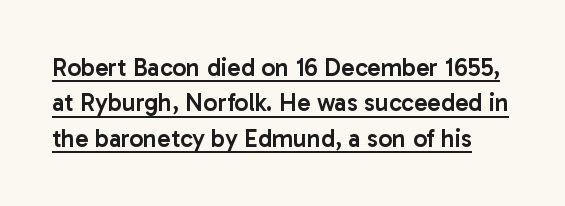
{"italic": "no", "bold": "semi", "underline": "yes", "line_spacing": "normal", "line_spacing_ratio": 1.42, "letter_spacing": "normal", "letter_spacing_em": 0.0, "glyph_px": 25}
